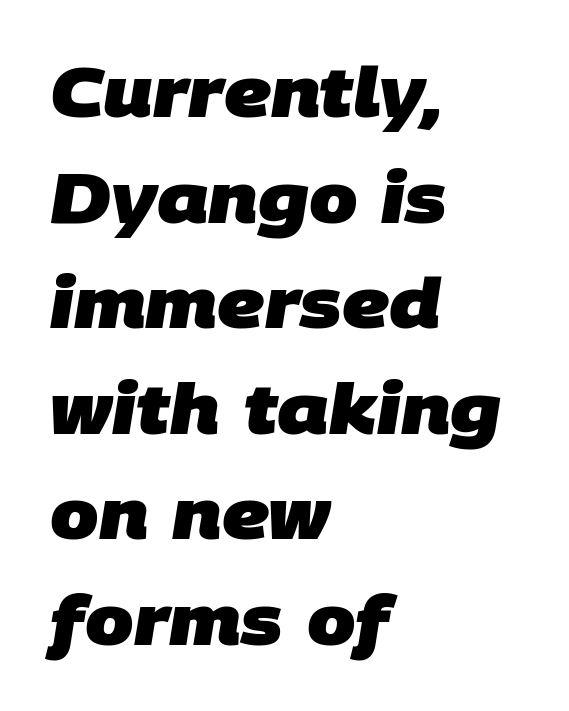
The image shows 69 px heavy sans-serif type; set left-aligned, normal line spacing (1.53x), normal letter spacing, not underlined; low stroke contrast and a large x-height.
